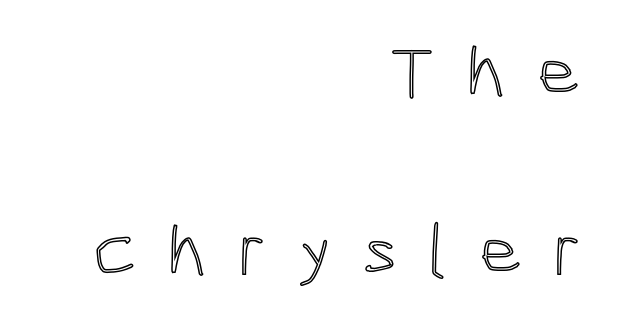
These lines are set flush right with a ragged left edge. The typography opts for an upright posture over an oblique one. The foot of each line stays bare and open. The rendering uses a large line-height, opening up the rows. These lines are rendered in a variable-pitch font.
